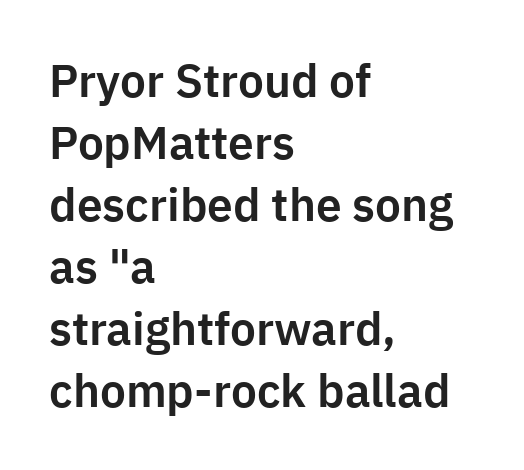
The baseline area is clear. A sans-serif font was chosen for this passage. Observe the ordinary spacing: letters are neighbours, not strangers. Ordinary non-slanted type is in use. These lines stack with their left ends in a neat column. Vertical spacing — default.
